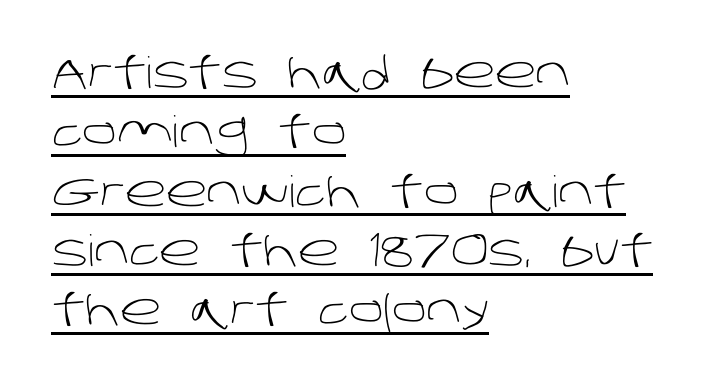
Q: Is the text bold? A: No.
Q: Is the typeface a serif or a sans-serif typeface? A: Sans-serif.
Q: Is the text underlined? A: Yes.
Q: How is the paragraph aligned? A: Left-aligned.
Q: Is the spacing between letters normal or unusually wide? A: Normal.
Q: Is the spacing between lines tight, normal or loose? A: Normal.
Q: Width (condensed, normal, or wide)? A: Normal.
Q: Stroke contrast? A: Low.
Q: x-height? A: Large.
Q: Monospaced? A: No.
